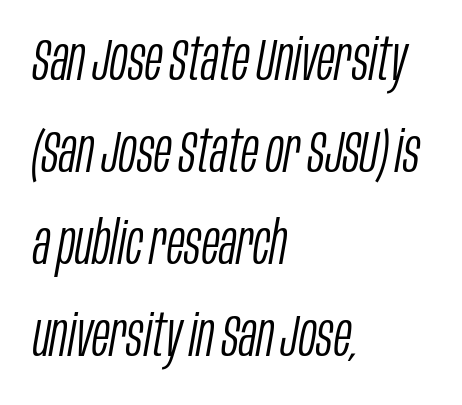
{"italic": "yes", "lean": "right", "slant_degrees": 10, "bold": "no", "weight": "light", "width": "condensed", "stroke_contrast": "low", "x_height": "large", "monospaced": "no", "underline": "no", "align": "left", "line_spacing": "normal", "line_spacing_ratio": 1.56, "letter_spacing": "normal", "letter_spacing_em": 0.0, "glyph_px": 59}
